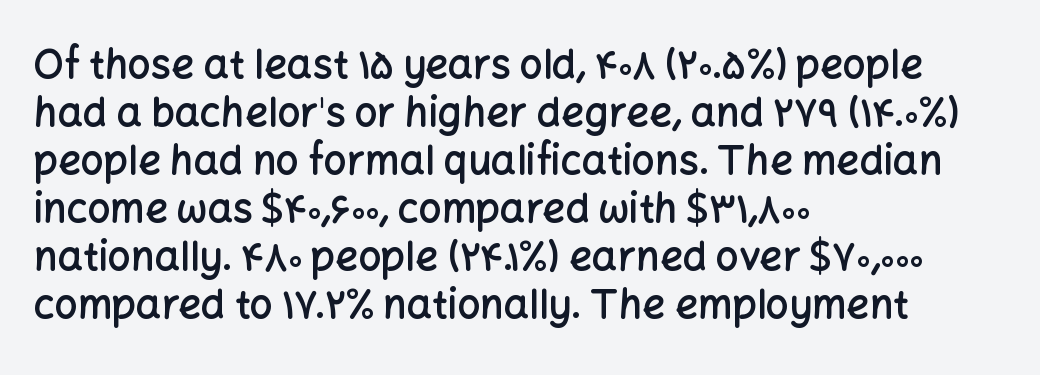
The image shows 40 px semibold sans-serif type, upright; set left-aligned, line spacing 1.2x, normal letter spacing, not underlined; low stroke contrast and a medium x-height.
